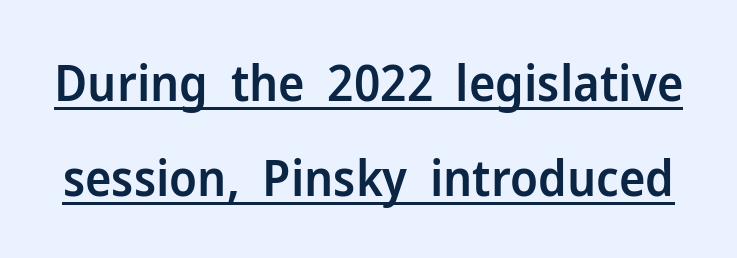
The image shows 50 px semibold sans-serif type, upright; set loose line spacing (1.9x), normal letter spacing, underlined; low stroke contrast and a medium x-height.
